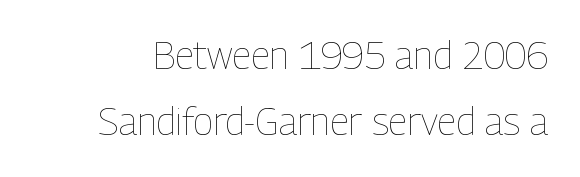
Designer's note — italics off, roman on. The rendering keeps characters at their native spacing. Underline: absent. The strokes carry an ordinary text weight at most. This sample has the flowing, uneven cadence of proportional lettering.
